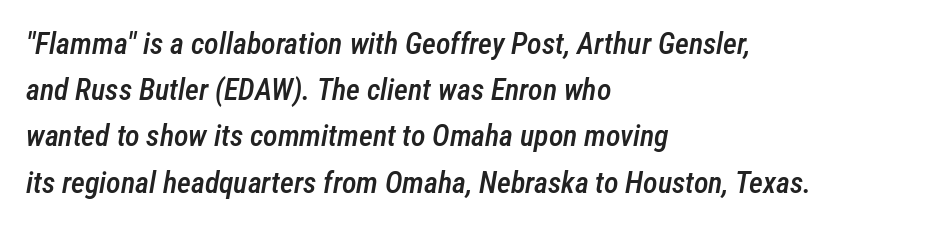
{"italic": "yes", "lean": "right", "slant_degrees": 12, "bold": "semi", "weight": "semibold", "width": "condensed", "stroke_contrast": "low", "x_height": "medium", "monospaced": "no", "underline": "no", "align": "left", "line_spacing": "normal", "line_spacing_ratio": 1.54, "letter_spacing": "normal", "letter_spacing_em": 0.0, "glyph_px": 30}
